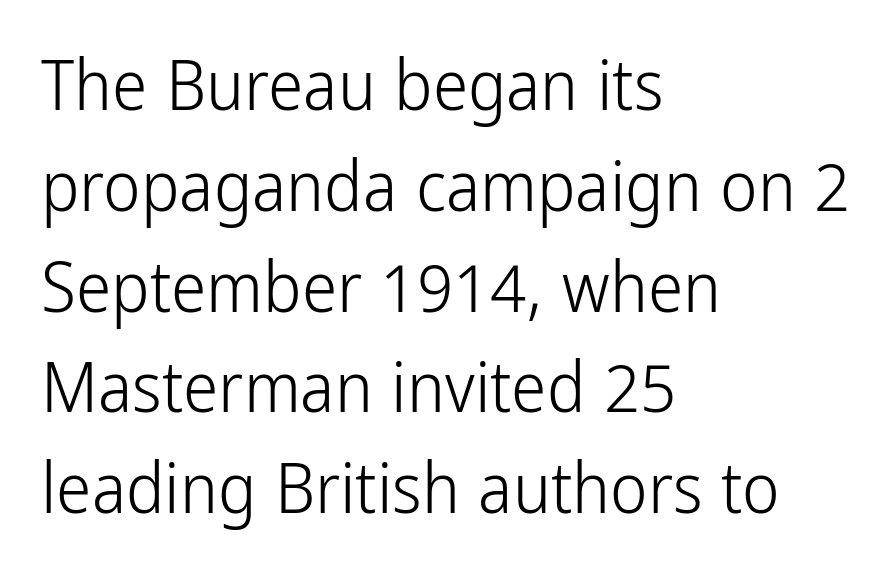
Q: Is the text bold? A: No.
Q: Is the text italic (slanted)? A: No, it is upright.
Q: Is the typeface a serif or a sans-serif typeface? A: Sans-serif.
Q: Is the text underlined? A: No.
Q: How is the paragraph aligned? A: Left-aligned.
Q: Is the spacing between letters normal or unusually wide? A: Normal.
Q: Is the spacing between lines tight, normal or loose? A: Normal.
Q: Width (condensed, normal, or wide)? A: Condensed.
Q: Stroke contrast? A: Low.
Q: x-height? A: Medium.
Q: Monospaced? A: No.
